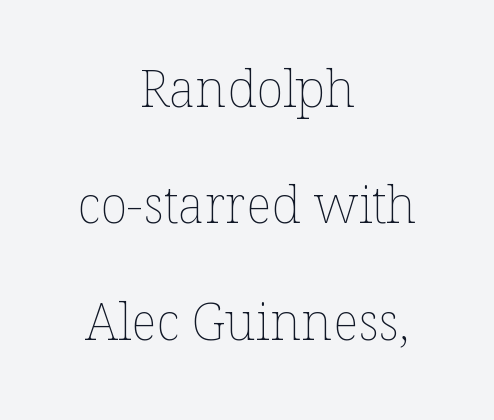
Alignment: centered. The designer dialed line spacing up above the default. Ordinary non-slanted type is in use. Do the characters align in a grid? No, the font is proportional. Nothing unusual about the tracking: characters are spaced as the font intends. No letter is thick-stroked: the sample isn't bold.
